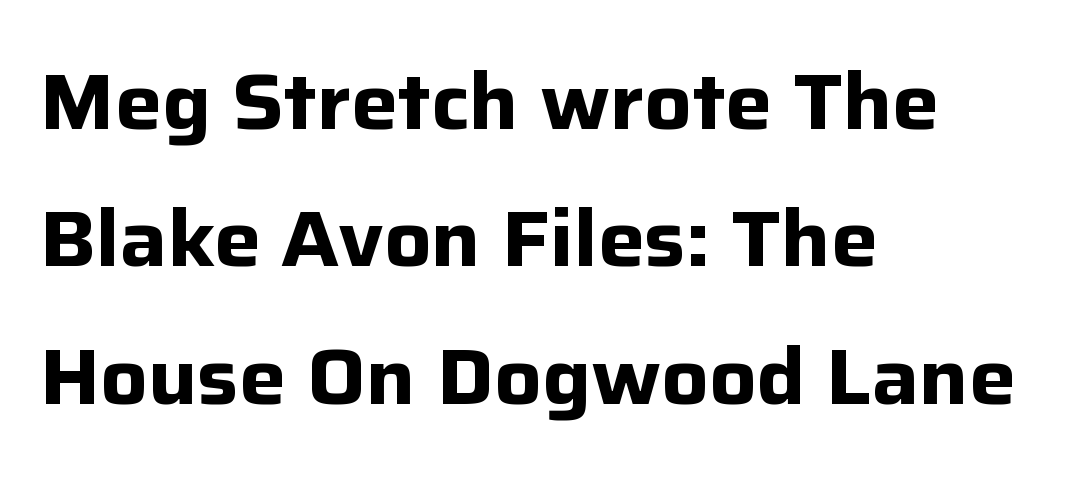
Q: Is the text bold? A: Yes.
Q: Is the text italic (slanted)? A: No, it is upright.
Q: Is the typeface a serif or a sans-serif typeface? A: Sans-serif.
Q: Is the text underlined? A: No.
Q: How is the paragraph aligned? A: Left-aligned.
Q: Is the spacing between letters normal or unusually wide? A: Normal.
Q: Width (condensed, normal, or wide)? A: Normal.
Q: Stroke contrast? A: Low.
Q: x-height? A: Medium.
Q: Monospaced? A: No.
